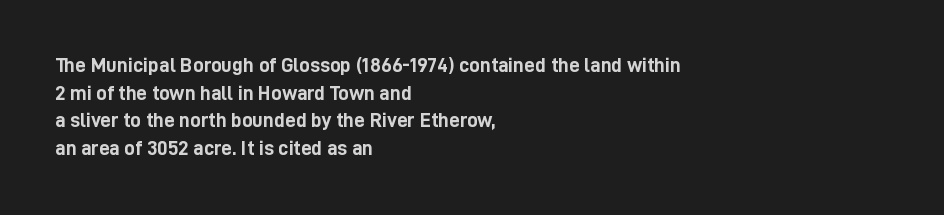
Q: Is the text bold? A: Yes.
Q: Is the text italic (slanted)? A: No, it is upright.
Q: Is the text underlined? A: No.
Q: How is the paragraph aligned? A: Left-aligned.
Q: Is the spacing between letters normal or unusually wide? A: Normal.
Q: Is the spacing between lines tight, normal or loose? A: Normal.
